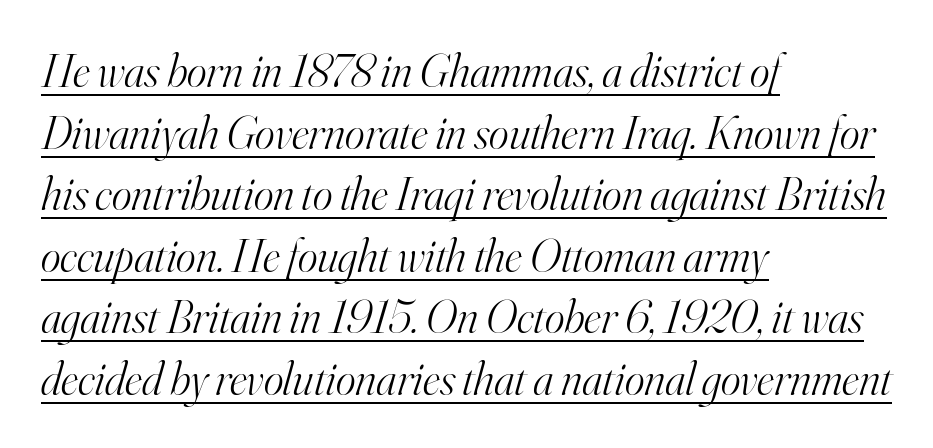
Looks like regular typesetting: each glyph gets only the width it needs. Somebody hit Ctrl+U on this one — the words are underlined. Heaviness? Minimal to ordinary, like unemphasized prose. Check where the strokes stop: tiny serifs finish them off. The paragraph has a hard left edge and a soft right edge. Caption: standard tracking, unaltered.
